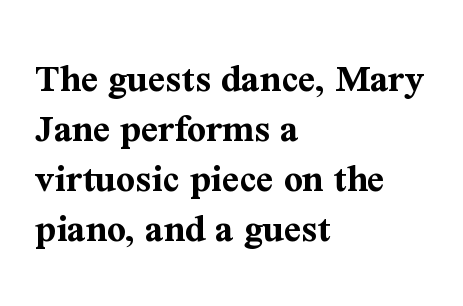
Q: Is the text bold? A: Yes.
Q: Is the text italic (slanted)? A: No, it is upright.
Q: Is the typeface a serif or a sans-serif typeface? A: Serif.
Q: Is the text underlined? A: No.
Q: How is the paragraph aligned? A: Left-aligned.
Q: Is the spacing between letters normal or unusually wide? A: Normal.
Q: Width (condensed, normal, or wide)? A: Normal.
Q: Stroke contrast? A: Medium.
Q: x-height? A: Medium.
Q: Monospaced? A: No.
